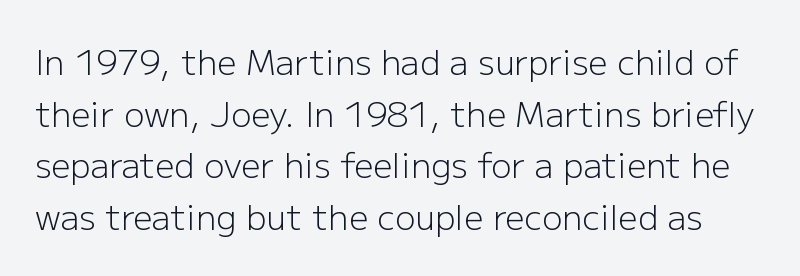
Q: Is the text bold? A: No.
Q: Is the text italic (slanted)? A: No, it is upright.
Q: Is the typeface a serif or a sans-serif typeface? A: Sans-serif.
Q: Is the text underlined? A: No.
Q: Is the spacing between letters normal or unusually wide? A: Normal.
Q: Is the spacing between lines tight, normal or loose? A: Normal.
Q: Width (condensed, normal, or wide)? A: Normal.
Q: Stroke contrast? A: Low.
Q: x-height? A: Medium.
Q: Monospaced? A: No.
